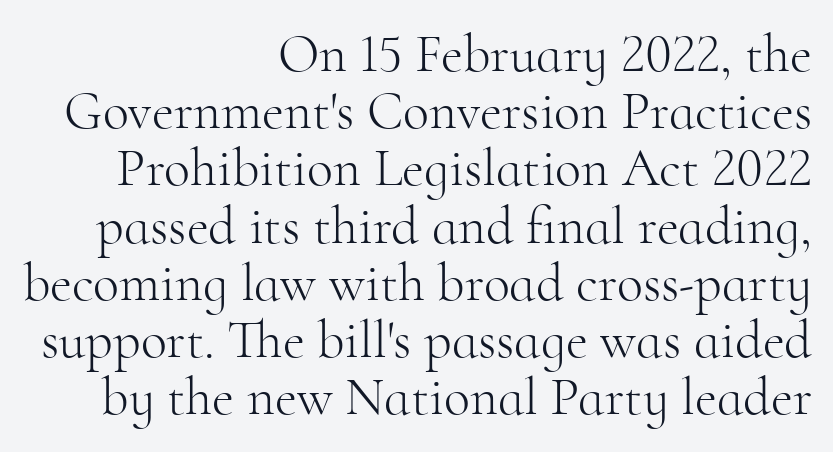
The image shows 54 px light serif type, upright; set right-aligned, tight line spacing (1.06x), normal letter spacing, not underlined; high stroke contrast and a small x-height.
